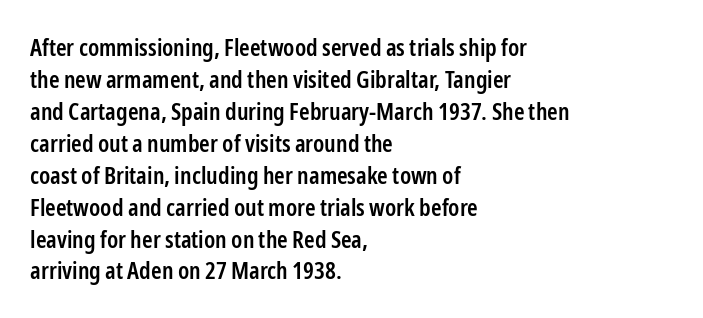
The foot of each line stays bare and open. Weight check: semibold — heavier than regular, not quite bold. Summary of vertical rhythm: regular, with standard interline spacing. Alignment: flush left.
